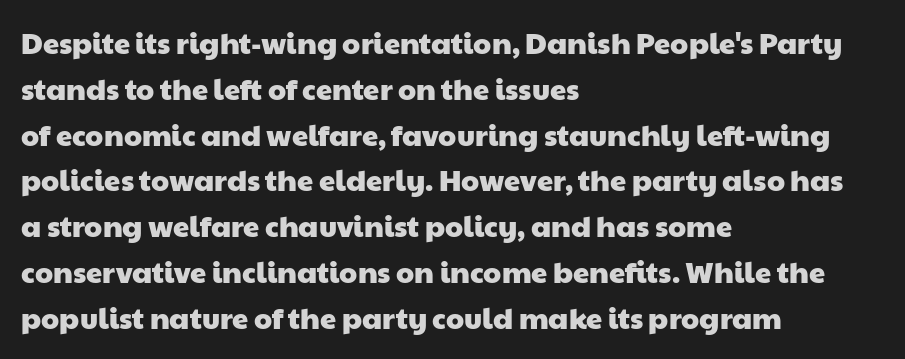
Q: Is the typeface a serif or a sans-serif typeface? A: Sans-serif.
Q: Is the text underlined? A: No.
Q: How is the paragraph aligned? A: Left-aligned.
Q: Is the spacing between letters normal or unusually wide? A: Normal.
Q: Is the spacing between lines tight, normal or loose? A: Normal.
Q: Width (condensed, normal, or wide)? A: Wide.
Q: Stroke contrast? A: Low.
Q: x-height? A: Medium.
Q: Monospaced? A: No.
